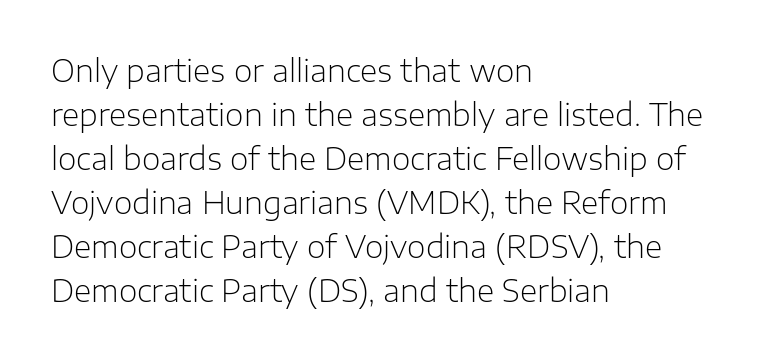
{"serif": "no", "italic": "no", "bold": "no", "weight": "light", "width": "normal", "stroke_contrast": "low", "x_height": "medium", "monospaced": "no", "underline": "no", "align": "left", "line_spacing": "normal", "line_spacing_ratio": 1.47, "letter_spacing": "normal", "letter_spacing_em": 0.0, "glyph_px": 30}
